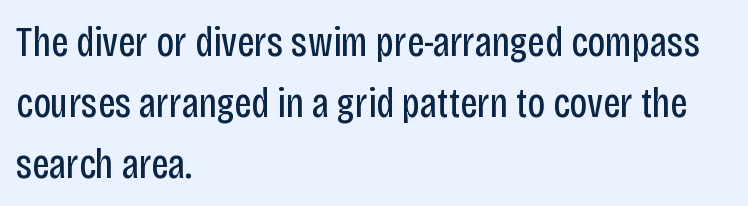
Q: Is the text bold? A: No.
Q: Is the text italic (slanted)? A: No, it is upright.
Q: Is the typeface a serif or a sans-serif typeface? A: Sans-serif.
Q: Is the text underlined? A: No.
Q: How is the paragraph aligned? A: Left-aligned.
Q: Is the spacing between letters normal or unusually wide? A: Normal.
Q: Is the spacing between lines tight, normal or loose? A: Normal.
Q: Width (condensed, normal, or wide)? A: Condensed.
Q: Stroke contrast? A: Low.
Q: x-height? A: Large.
Q: Monospaced? A: No.
